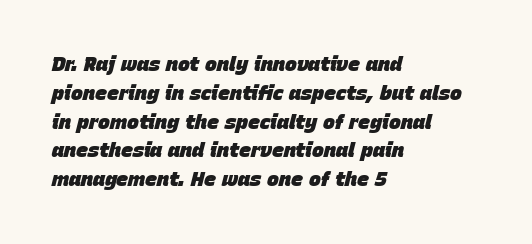
The image shows 20 px bold type, italic (leaning right); set left-aligned, normal line spacing (1.44x), normal letter spacing, not underlined.
